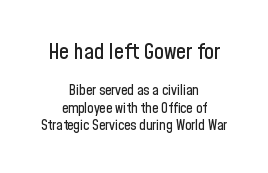
Size hierarchy here favors the leading block over the trailing one. Each row of text sits above clean, open space. Compared with a flush-left layout, this one balances lines on the center instead. The type sits square on the baseline with zero lean.
